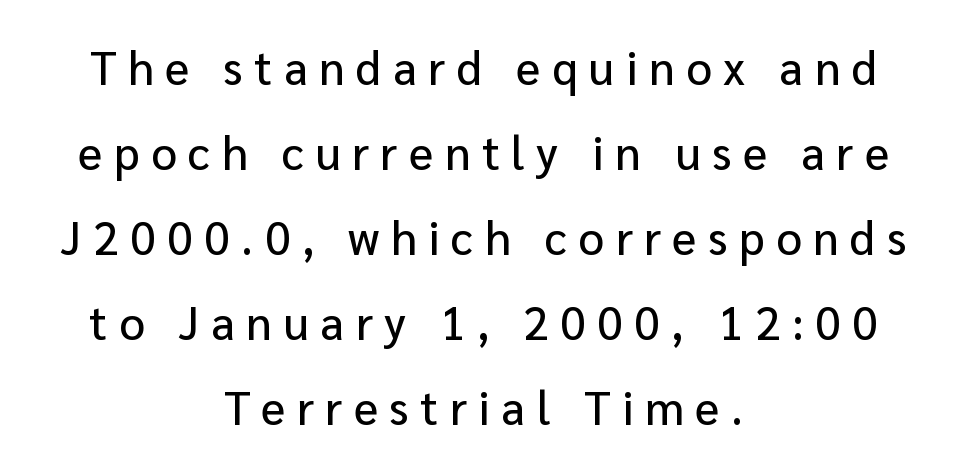
{"serif": "no", "italic": "no", "width": "normal", "stroke_contrast": "low", "x_height": "medium", "monospaced": "no", "underline": "no", "align": "center", "line_spacing_ratio": 1.85, "letter_spacing": "wide", "letter_spacing_em": 0.25, "glyph_px": 46}
